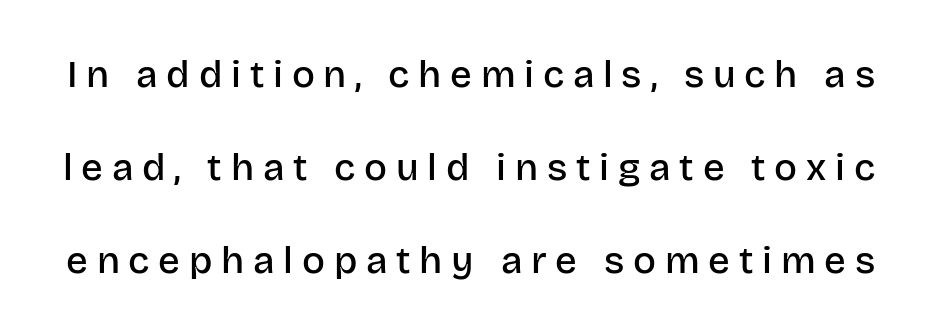
{"serif": "no", "italic": "no", "bold": "semi", "weight": "semibold", "width": "normal", "stroke_contrast": "low", "x_height": "large", "monospaced": "no", "underline": "no", "line_spacing": "loose", "line_spacing_ratio": 2.45, "letter_spacing": "wide", "letter_spacing_em": 0.23, "glyph_px": 38}
